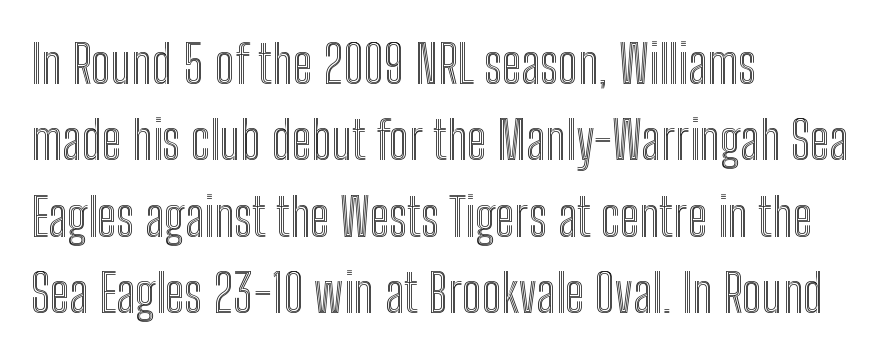
Only glyphs here, with clear space below each row. These lines are rendered in a variable-pitch font. The paragraph has a hard left edge and a soft right edge. Nobody touched the tracking dial on this one. Every stem runs plumb, perpendicular to the baseline.
